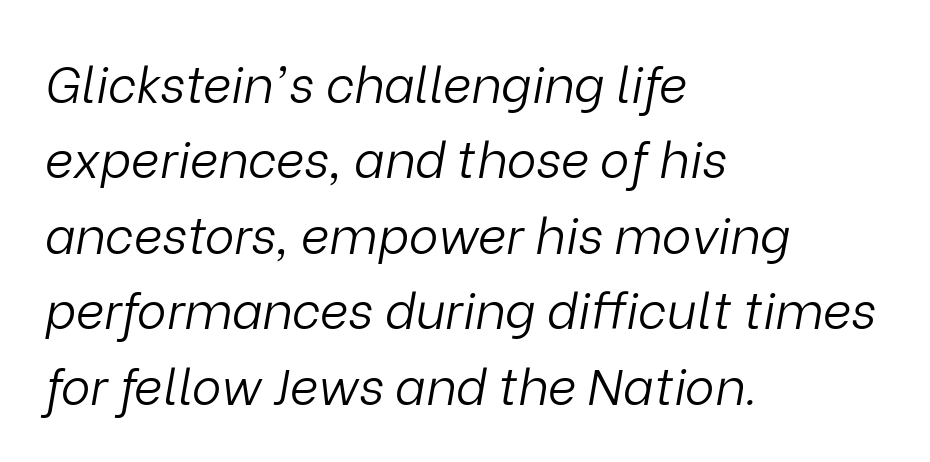
The image shows 50 px light type, italic (leaning right); set left-aligned, normal line spacing (1.51x), normal letter spacing, not underlined; low stroke contrast and a medium x-height.
